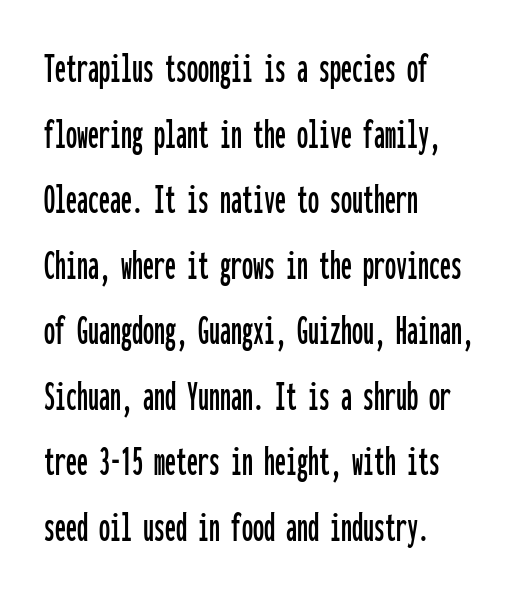
{"serif": "no", "italic": "no", "width": "condensed", "stroke_contrast": "low", "x_height": "medium", "monospaced": "yes", "underline": "no", "align": "left", "line_spacing": "normal", "line_spacing_ratio": 1.49, "letter_spacing": "normal", "letter_spacing_em": 0.0, "glyph_px": 44}
